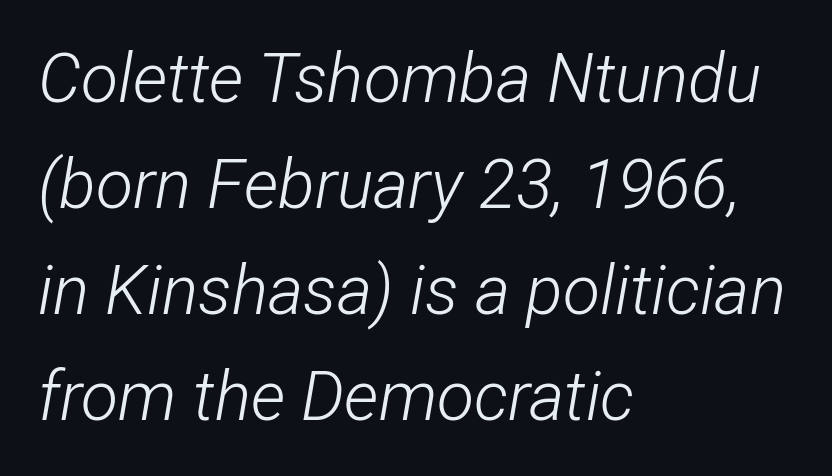
Q: Is the text bold? A: No.
Q: Is the text italic (slanted)? A: Yes, it leans right by about 12 degrees.
Q: Is the text underlined? A: No.
Q: How is the paragraph aligned? A: Left-aligned.
Q: Is the spacing between letters normal or unusually wide? A: Normal.
Q: Is the spacing between lines tight, normal or loose? A: Normal.
Q: Width (condensed, normal, or wide)? A: Condensed.
Q: Stroke contrast? A: Low.
Q: x-height? A: Medium.
Q: Monospaced? A: No.
